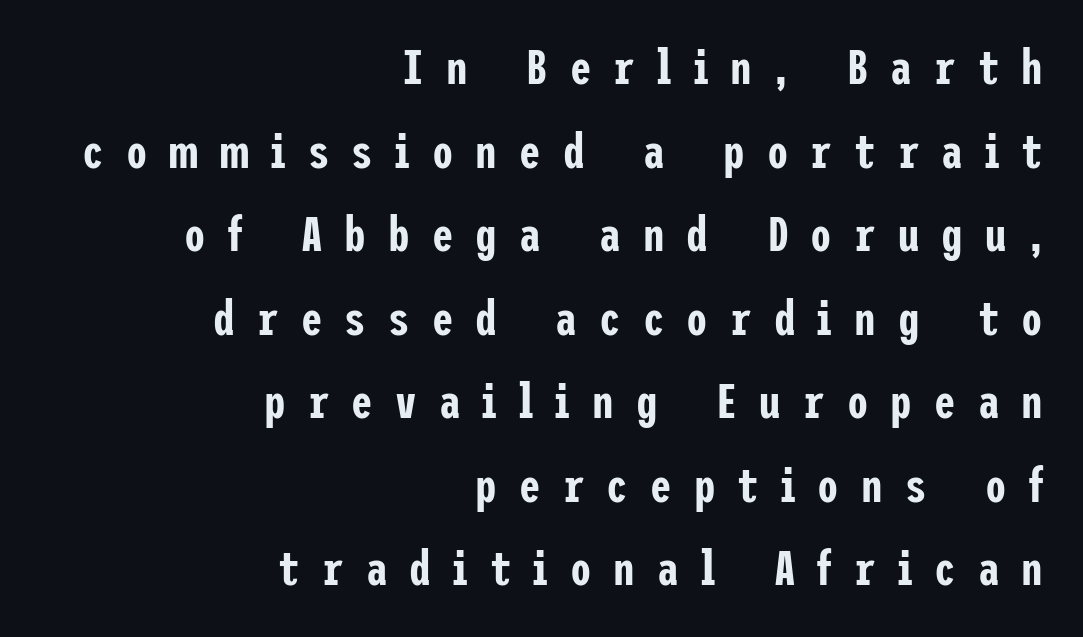
Nobody drew a line under any word here. This is the regular roman posture of the typeface. In terms of letterspacing, this is a distinctly airy, spread setting. Typographically, this falls in the sans-serif category.
